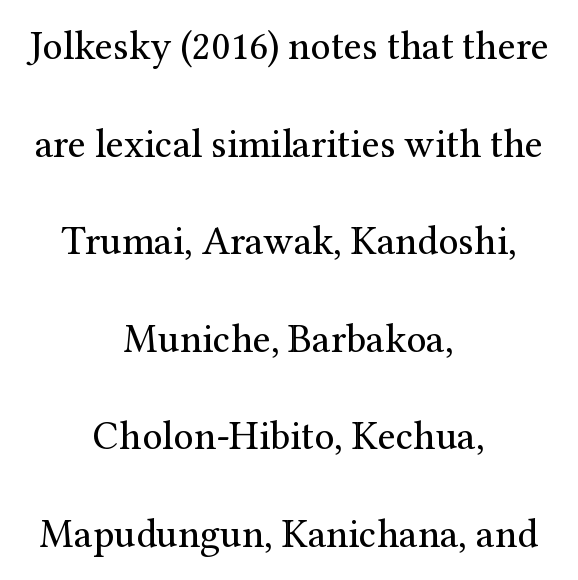
How would I describe the line gaps? Wide and relaxed. Style check: upright. Compared with typical body copy, the letter spacing here is the same. Classification — serif.
